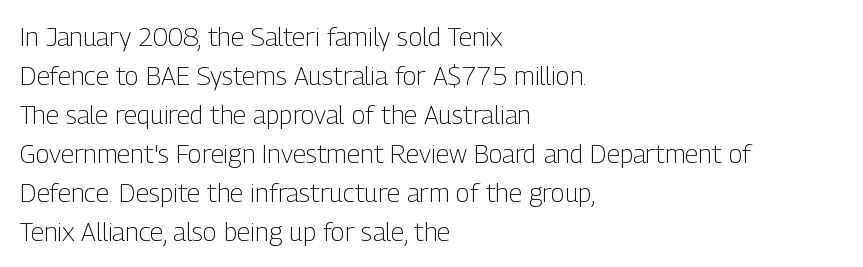
The image shows 26 px text type, upright; set left-aligned, normal line spacing (1.5x), normal letter spacing, not underlined.
